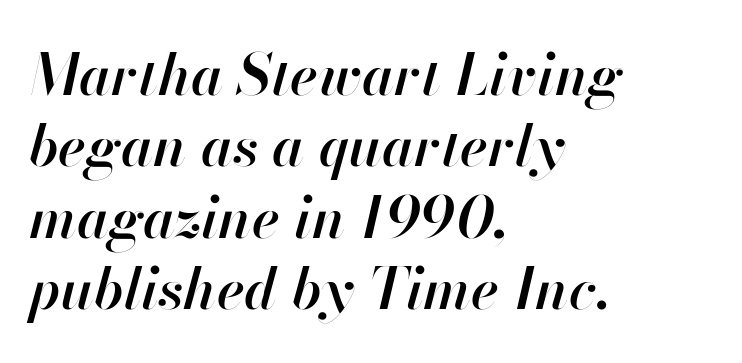
{"italic": "yes", "lean": "right", "slant_degrees": 13, "bold": "semi", "weight": "semibold", "width": "normal", "stroke_contrast": "high", "x_height": "small", "monospaced": "no", "underline": "no", "align": "left", "line_spacing_ratio": 1.23, "letter_spacing": "normal", "letter_spacing_em": 0.0, "glyph_px": 58}
